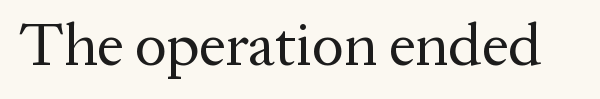
{"serif": "yes", "italic": "no", "bold": "no", "weight": "regular", "width": "normal", "stroke_contrast": "medium", "x_height": "medium", "monospaced": "no", "underline": "no", "letter_spacing": "normal", "letter_spacing_em": 0.0, "glyph_px": 60}
